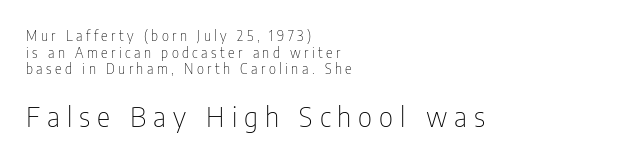
Q: Is the text bold? A: No.
Q: Is the text italic (slanted)? A: No, it is upright.
Q: Is the typeface a serif or a sans-serif typeface? A: Sans-serif.
Q: Is the text underlined? A: No.
Q: How is the paragraph aligned? A: Left-aligned.
Q: Is the spacing between letters normal or unusually wide? A: Unusually wide.
Q: Which block of text is set in a larger size, the first (top) or the second (bottom)? A: The second (bottom) one.
Q: Width (condensed, normal, or wide)? A: Condensed.
Q: Stroke contrast? A: Low.
Q: x-height? A: Medium.
Q: Monospaced? A: No.
